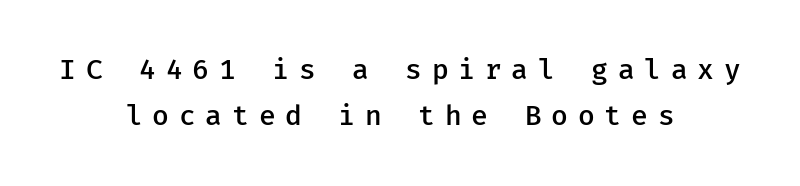
{"serif": "no", "italic": "no", "bold": "semi", "weight": "semibold", "width": "normal", "stroke_contrast": "low", "x_height": "medium", "underline": "no", "align": "center", "line_spacing": "normal", "line_spacing_ratio": 1.65, "letter_spacing": "wide", "letter_spacing_em": 0.35, "glyph_px": 28}
